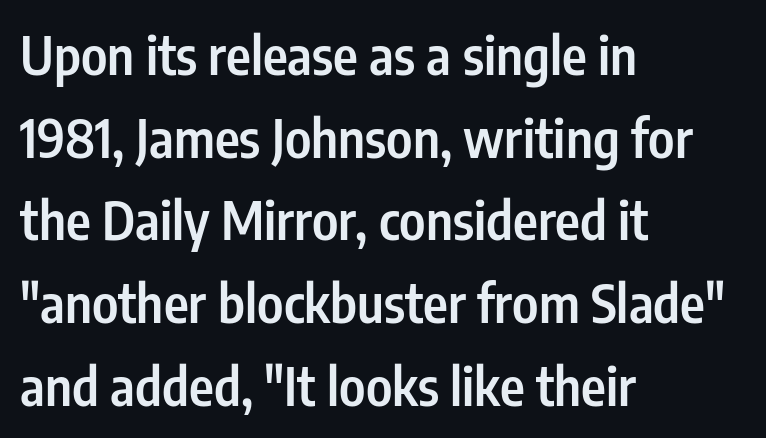
The text block is weighted toward the left margin, trailing off unevenly rightward. Bold? Not quite — semibold, heavier than regular but stopping short. Vertical spacing — default. This is roman type, the default non-slanted kind. Note: no serifs on the glyphs.
